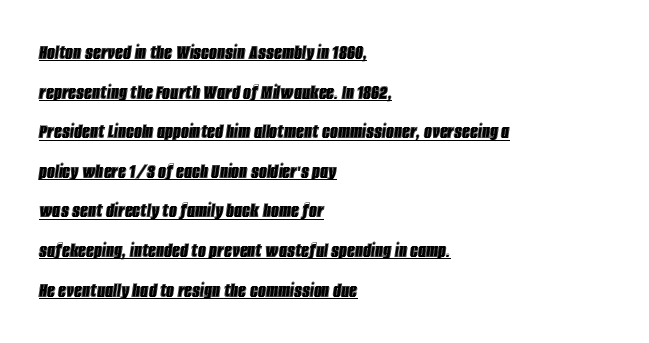
{"italic": "yes", "lean": "right", "slant_degrees": 8, "underline": "yes", "align": "left", "line_spacing_ratio": 1.8, "letter_spacing": "normal", "letter_spacing_em": 0.0, "glyph_px": 22}
